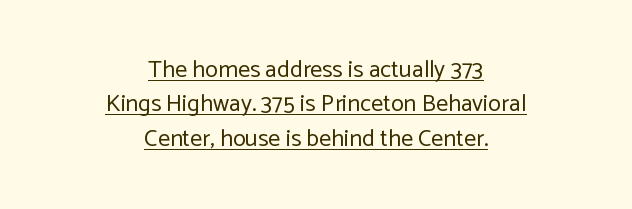
{"italic": "no", "bold": "no", "underline": "yes", "align": "center", "line_spacing": "normal", "line_spacing_ratio": 1.43, "letter_spacing": "normal", "letter_spacing_em": 0.0, "glyph_px": 24}
